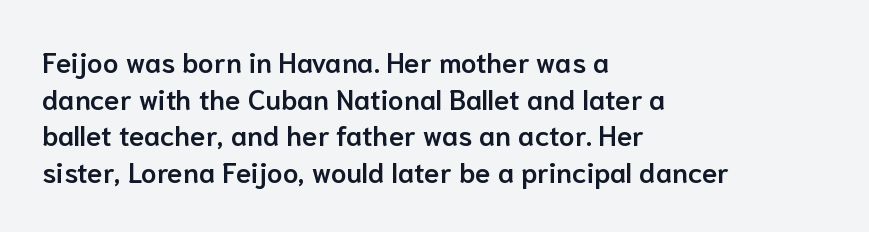
Q: Is the text bold? A: Semi-bold.
Q: Is the text italic (slanted)? A: No, it is upright.
Q: Is the typeface a serif or a sans-serif typeface? A: Sans-serif.
Q: Is the text underlined? A: No.
Q: How is the paragraph aligned? A: Left-aligned.
Q: Is the spacing between letters normal or unusually wide? A: Normal.
Q: Is the spacing between lines tight, normal or loose? A: Normal.
Q: Width (condensed, normal, or wide)? A: Normal.
Q: Stroke contrast? A: Low.
Q: x-height? A: Medium.
Q: Monospaced? A: No.
